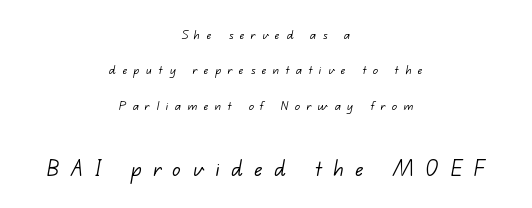
{"bold": "no", "underline": "no", "align": "center", "line_spacing": "loose", "line_spacing_ratio": 2.36, "letter_spacing": "wide", "letter_spacing_em": 0.45, "larger_block": "second", "size_ratio": 1.73, "glyph_px": 26}
